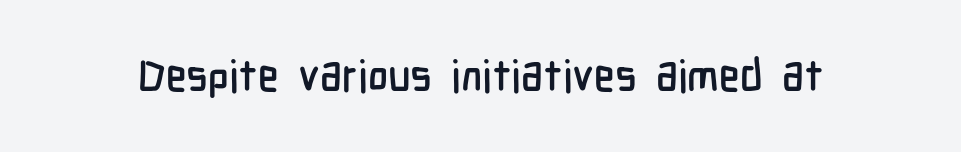
{"serif": "no", "italic": "no", "width": "condensed", "stroke_contrast": "low", "x_height": "medium", "monospaced": "no", "underline": "no", "letter_spacing": "normal", "letter_spacing_em": 0.0, "glyph_px": 43}
